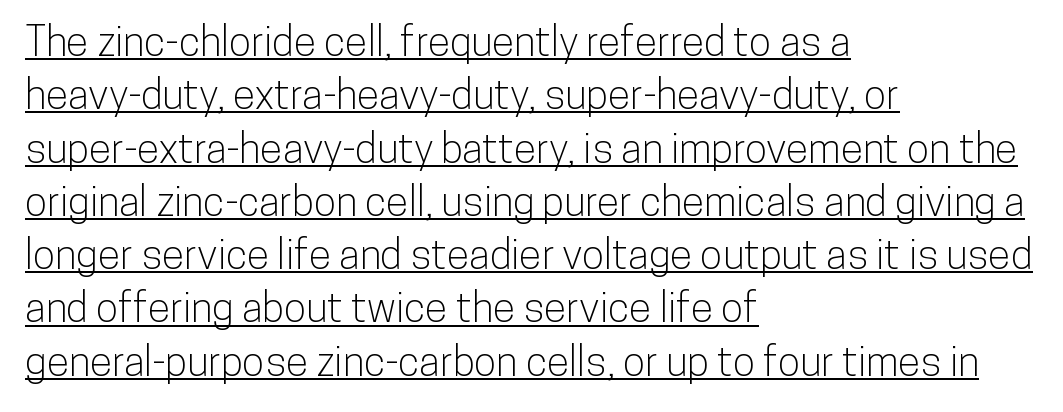
Q: Is the text italic (slanted)? A: No, it is upright.
Q: Is the typeface a serif or a sans-serif typeface? A: Sans-serif.
Q: Is the text underlined? A: Yes.
Q: How is the paragraph aligned? A: Left-aligned.
Q: Is the spacing between letters normal or unusually wide? A: Normal.
Q: Is the spacing between lines tight, normal or loose? A: Normal.
Q: Width (condensed, normal, or wide)? A: Condensed.
Q: Stroke contrast? A: Low.
Q: x-height? A: Medium.
Q: Monospaced? A: No.
